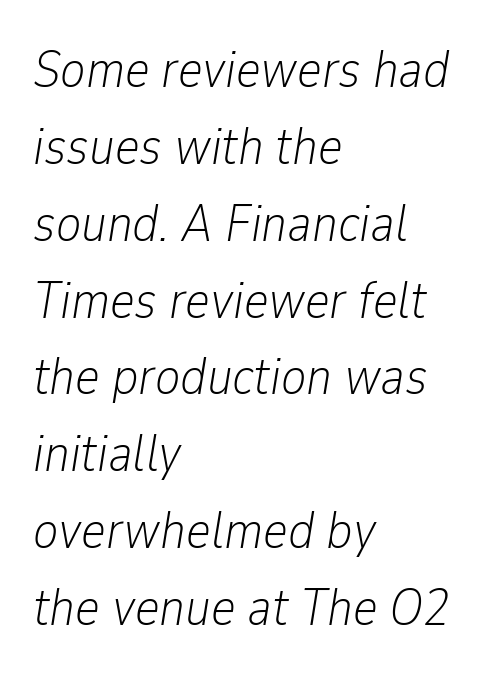
This sample has the flowing, uneven cadence of proportional lettering. The cut favours lightness, reaching ordinary text weight at its darkest. The setting favours the left margin, as ordinary paragraphs usually do. The passage shown is not underscored anywhere. The tracking reads as untouched default to a designer's eye.
